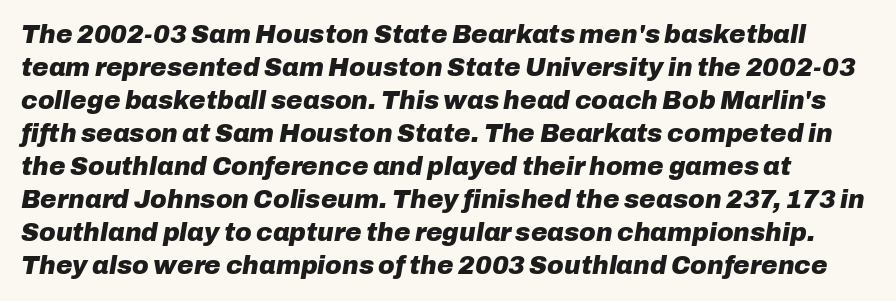
The image shows 25 px bold type, italic (leaning right); set normal line spacing (1.32x), normal letter spacing, not underlined.
